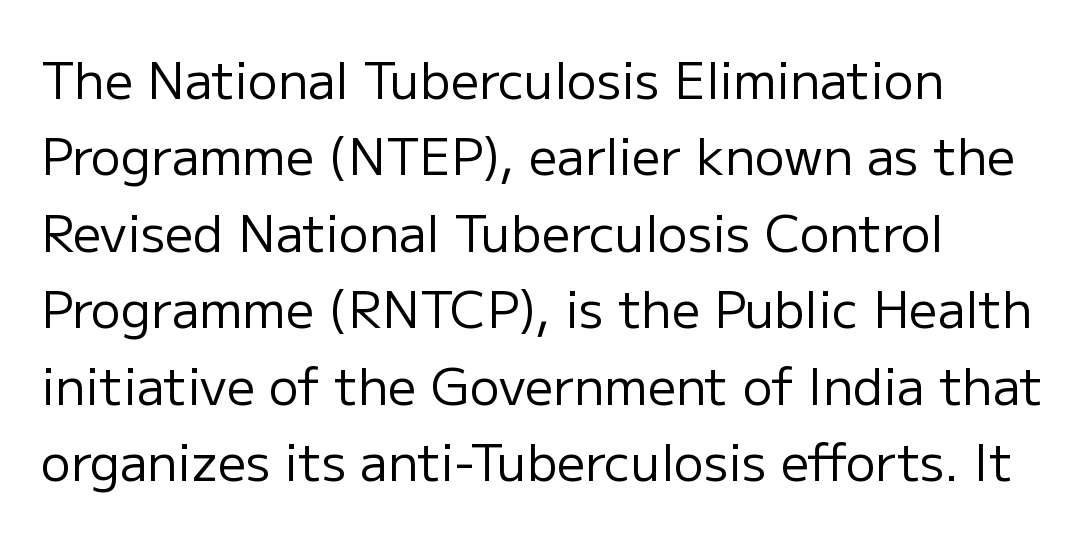
The image shows 50 px regular-weight sans-serif type, upright; set left-aligned, normal line spacing (1.53x), normal letter spacing, not underlined; low stroke contrast and a medium x-height.
